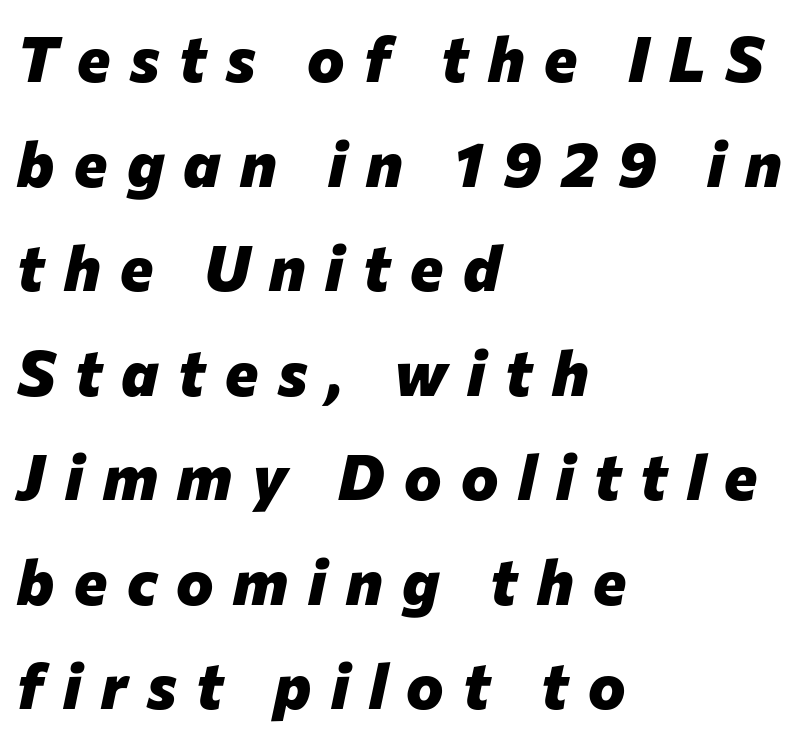
The image shows 63 px heavy type, italic (leaning right); set left-aligned, normal line spacing (1.66x), unusually wide letter spacing (+0.31 em), not underlined; low stroke contrast and a medium x-height.
